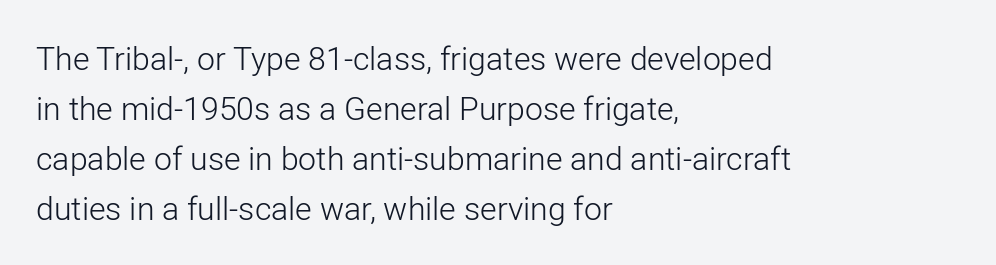
The image shows 32 px light sans-serif type, upright; set left-aligned, normal line spacing (1.56x), normal letter spacing, not underlined; low stroke contrast and a medium x-height.
